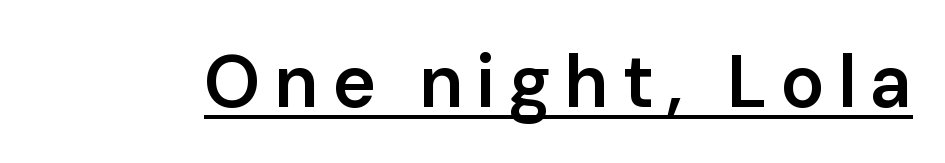
Varying glyph widths throughout — classic text-font behaviour. Look at the bottom of the vertical strokes: they stop flat, with no serifs. Weight check: semibold — heavier than regular, not quite bold. This is roman type, the default non-slanted kind.
